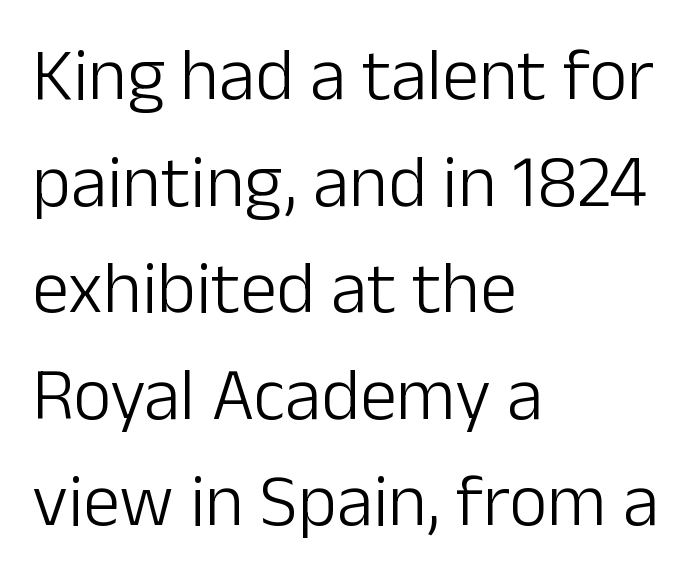
Q: Is the text bold? A: No.
Q: Is the text italic (slanted)? A: No, it is upright.
Q: Is the typeface a serif or a sans-serif typeface? A: Sans-serif.
Q: Is the text underlined? A: No.
Q: How is the paragraph aligned? A: Left-aligned.
Q: Is the spacing between letters normal or unusually wide? A: Normal.
Q: Is the spacing between lines tight, normal or loose? A: Normal.
Q: Width (condensed, normal, or wide)? A: Normal.
Q: Stroke contrast? A: Low.
Q: x-height? A: Medium.
Q: Monospaced? A: No.
